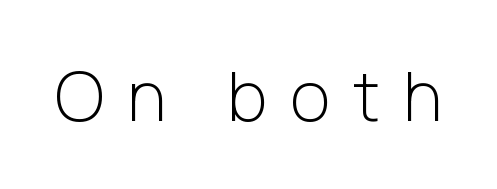
The image shows 69 px light sans-serif type, upright; set unusually wide letter spacing (+0.34 em), not underlined; low stroke contrast and a medium x-height.
